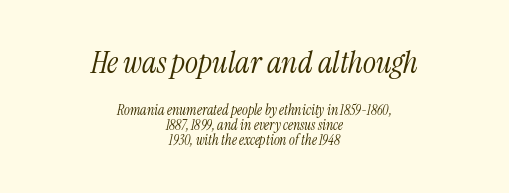
The letters look calm and open, with moderate or lighter stems. Clear beneath every line of the passage. The glyphs in this specimen are seriffed. This sample trades vertical openness for compactness between lines. Here the glyphs are tracked normally, forming tight word shapes.
